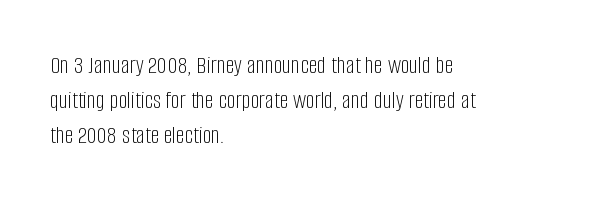
Q: Is the text bold? A: No.
Q: Is the text italic (slanted)? A: No, it is upright.
Q: Is the text underlined? A: No.
Q: How is the paragraph aligned? A: Left-aligned.
Q: Is the spacing between letters normal or unusually wide? A: Normal.
Q: Is the spacing between lines tight, normal or loose? A: Normal.
